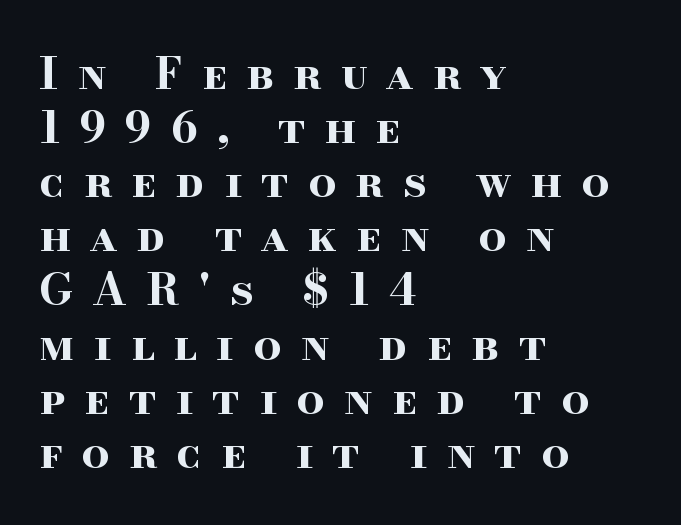
{"serif": "yes", "italic": "no", "bold": "yes", "weight": "bold", "width": "wide", "stroke_contrast": "high", "x_height": "small", "monospaced": "no", "underline": "no", "align": "left", "line_spacing_ratio": 1.23, "letter_spacing": "wide", "letter_spacing_em": 0.43, "glyph_px": 44}
